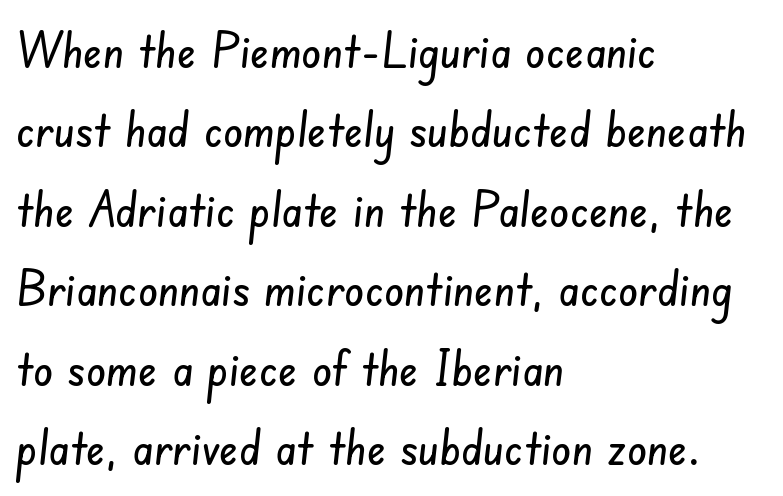
Observe the ordinary spacing: letters are neighbours, not strangers. Any mark beneath the type? The region is blank. Notice how the passage keeps a crisp vertical edge on the left only. Is this a fixed-width face? No — the glyphs have proportional, varying widths. Check where the strokes stop: nothing finishes them off — pure sans. The block of text has a typical density, with ordinary space between rows.
